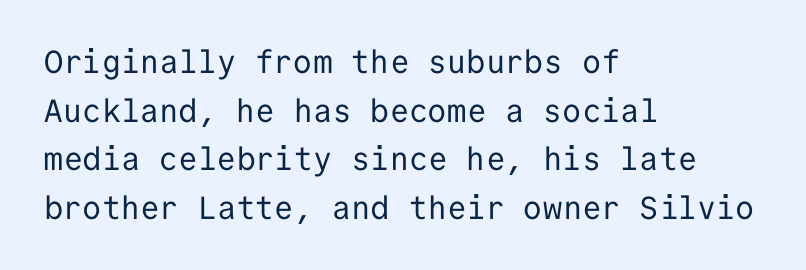
The image shows 32 px regular-weight sans-serif type, upright, monospaced; set left-aligned, normal line spacing (1.52x), normal letter spacing, not underlined; low stroke contrast and a medium x-height.
